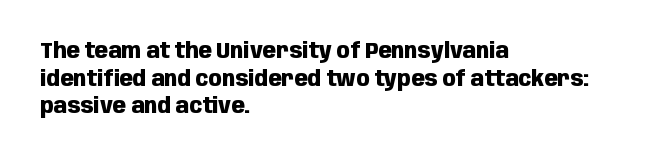
The image shows 22 px bold type, upright; set left-aligned, normal line spacing (1.26x), normal letter spacing, not underlined.
